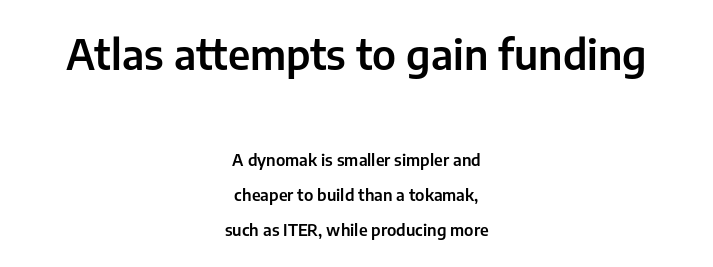
No feet cap the strokes, marking this as sans-serif type. Observe the ordinary spacing: letters are neighbours, not strangers. Note the varied advance widths — an 'i' is clearly narrower than an 'm'. Short and long lines alike share a common midpoint. The gap between lines stays unmarked.
